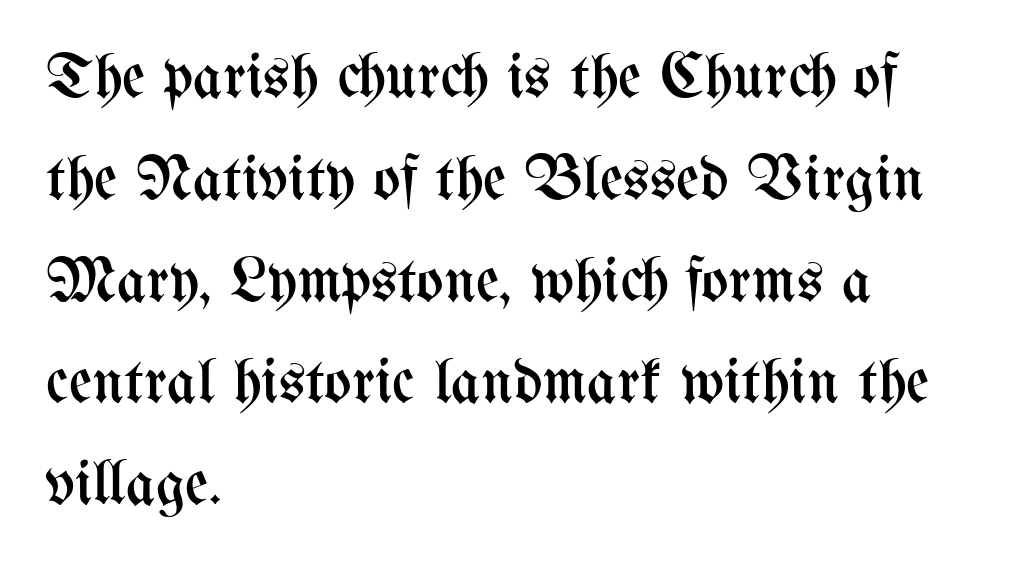
{"italic": "no", "bold": "no", "weight": "regular", "width": "condensed", "stroke_contrast": "medium", "x_height": "medium", "monospaced": "no", "underline": "no", "align": "left", "line_spacing": "normal", "line_spacing_ratio": 1.59, "letter_spacing": "normal", "letter_spacing_em": 0.0, "glyph_px": 64}
